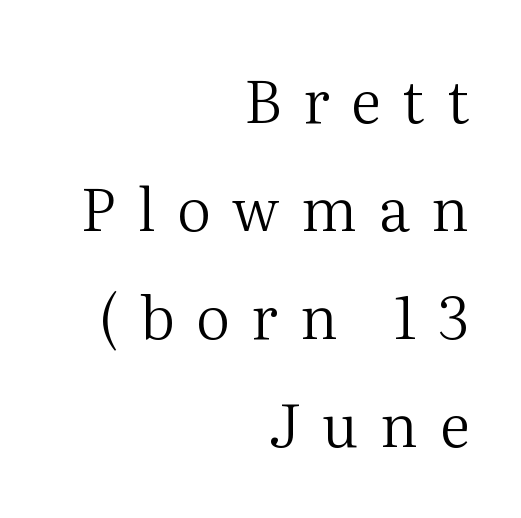
The image shows 60 px regular-weight serif type, upright; set right-aligned, line spacing 1.8x, unusually wide letter spacing (+0.36 em), not underlined; medium stroke contrast and a medium x-height.
